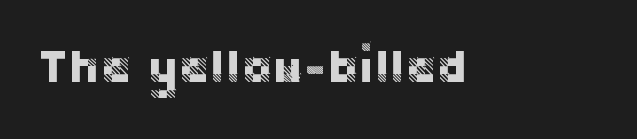
The image shows 47 px sans-serif type, upright; set normal letter spacing, not underlined; low stroke contrast and a large x-height.
